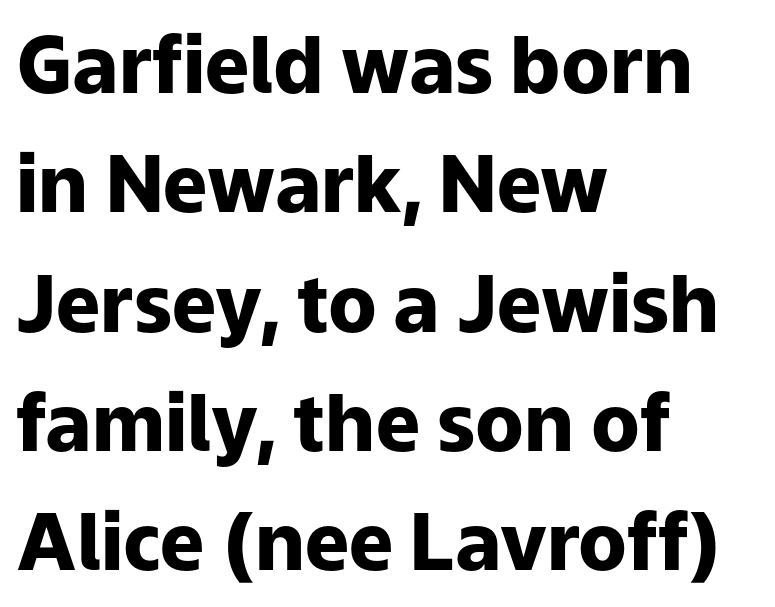
Q: Is the text bold? A: Yes.
Q: Is the text italic (slanted)? A: No, it is upright.
Q: Is the typeface a serif or a sans-serif typeface? A: Sans-serif.
Q: Is the text underlined? A: No.
Q: How is the paragraph aligned? A: Left-aligned.
Q: Is the spacing between letters normal or unusually wide? A: Normal.
Q: Is the spacing between lines tight, normal or loose? A: Normal.
Q: Width (condensed, normal, or wide)? A: Normal.
Q: Stroke contrast? A: Low.
Q: x-height? A: Medium.
Q: Monospaced? A: No.
